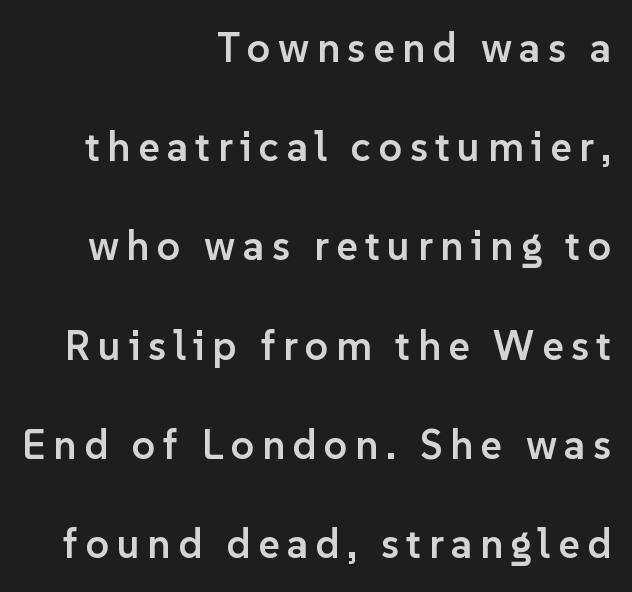
Q: Is the text bold? A: Semi-bold.
Q: Is the text italic (slanted)? A: No, it is upright.
Q: Is the typeface a serif or a sans-serif typeface? A: Sans-serif.
Q: Is the text underlined? A: No.
Q: How is the paragraph aligned? A: Right-aligned.
Q: Is the spacing between lines tight, normal or loose? A: Loose.
Q: Width (condensed, normal, or wide)? A: Normal.
Q: Stroke contrast? A: Low.
Q: x-height? A: Medium.
Q: Monospaced? A: No.
